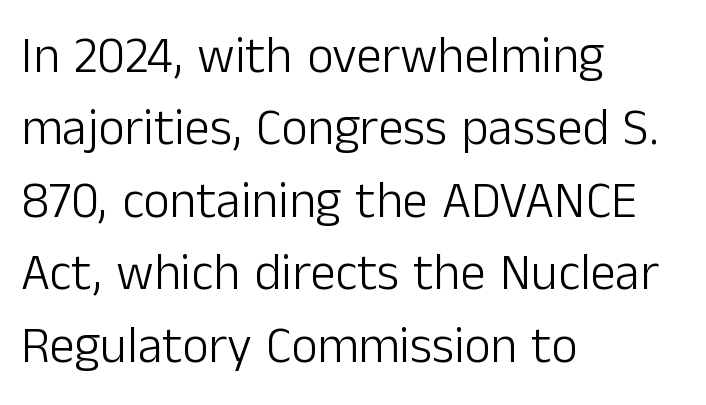
Q: Is the text bold? A: No.
Q: Is the text italic (slanted)? A: No, it is upright.
Q: Is the typeface a serif or a sans-serif typeface? A: Sans-serif.
Q: Is the text underlined? A: No.
Q: How is the paragraph aligned? A: Left-aligned.
Q: Is the spacing between letters normal or unusually wide? A: Normal.
Q: Is the spacing between lines tight, normal or loose? A: Normal.
Q: Width (condensed, normal, or wide)? A: Normal.
Q: Stroke contrast? A: Low.
Q: x-height? A: Medium.
Q: Monospaced? A: No.
